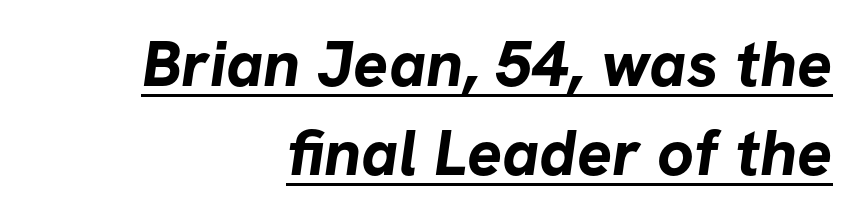
{"serif": "no", "bold": "yes", "weight": "bold", "width": "normal", "stroke_contrast": "low", "x_height": "medium", "monospaced": "no", "underline": "yes", "align": "right", "line_spacing": "normal", "line_spacing_ratio": 1.37, "letter_spacing": "normal", "letter_spacing_em": 0.0, "glyph_px": 65}
